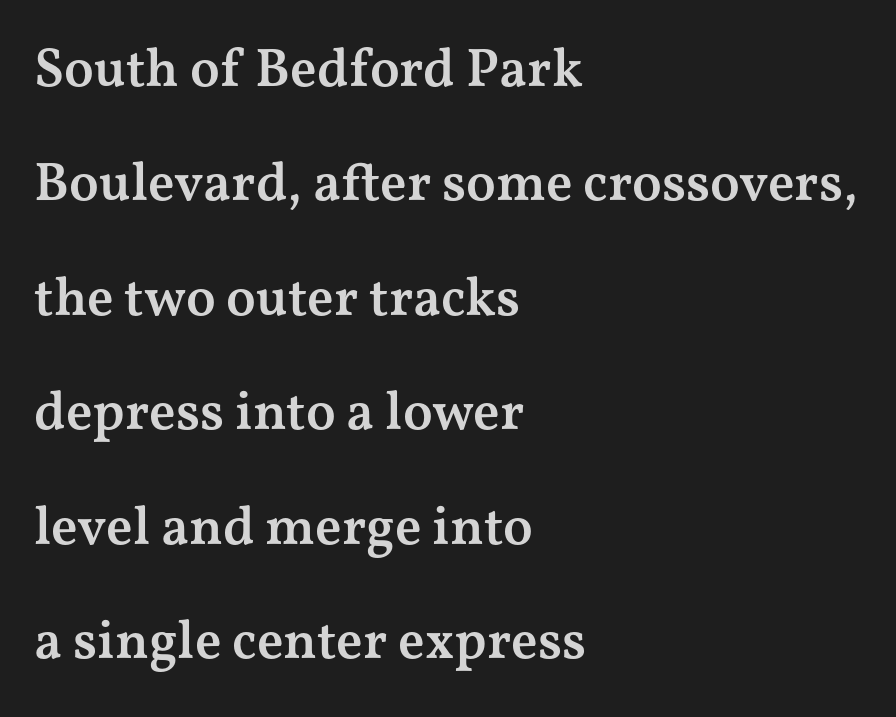
The image shows 54 px semibold, wide serif type, upright; set left-aligned, loose line spacing (2.12x), normal letter spacing, not underlined; medium stroke contrast and a medium x-height.
